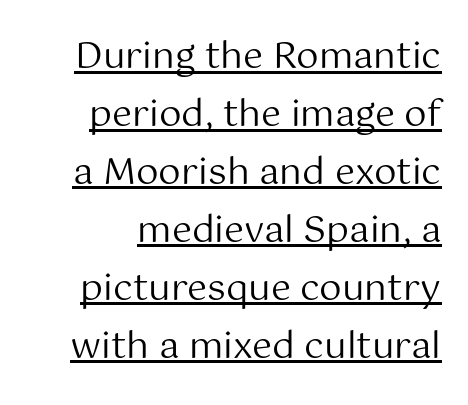
The image shows 36 px regular-weight sans-serif type, upright; set normal line spacing (1.61x), normal letter spacing, underlined; medium stroke contrast and a medium x-height.
